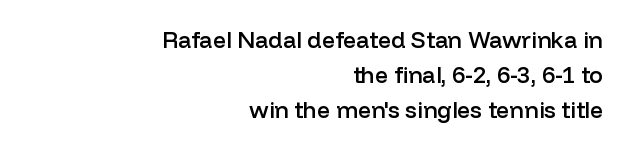
Q: Is the text bold? A: Semi-bold.
Q: Is the text italic (slanted)? A: No, it is upright.
Q: Is the text underlined? A: No.
Q: How is the paragraph aligned? A: Right-aligned.
Q: Is the spacing between letters normal or unusually wide? A: Normal.
Q: Is the spacing between lines tight, normal or loose? A: Normal.
